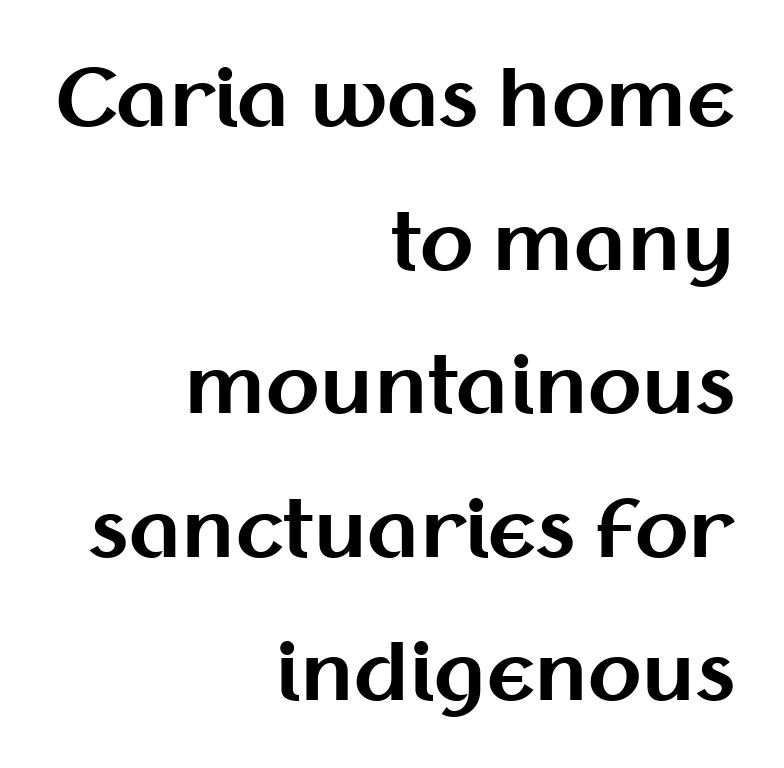
{"serif": "no", "italic": "no", "bold": "yes", "weight": "bold", "width": "normal", "stroke_contrast": "medium", "x_height": "medium", "monospaced": "no", "underline": "no", "align": "right", "line_spacing_ratio": 1.84, "letter_spacing": "normal", "letter_spacing_em": 0.0, "glyph_px": 78}
